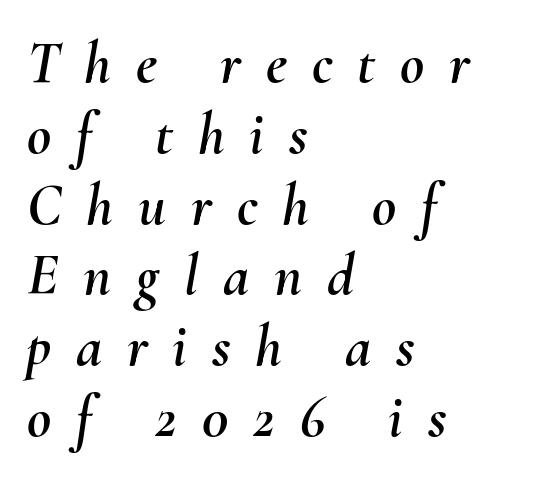
{"italic": "yes", "lean": "right", "slant_degrees": 10, "width": "normal", "stroke_contrast": "medium", "x_height": "small", "monospaced": "no", "underline": "no", "align": "left", "line_spacing_ratio": 1.2, "letter_spacing": "wide", "letter_spacing_em": 0.42, "glyph_px": 59}
